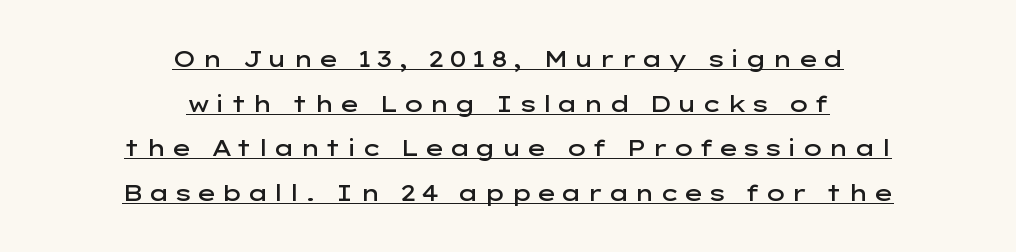
The image shows 22 px text type, upright; set centered, loose line spacing (2.03x), underlined.
